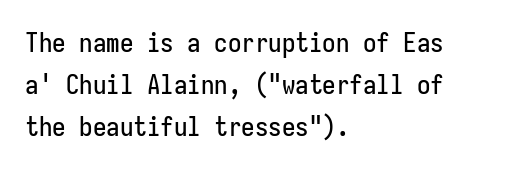
Q: Is the text italic (slanted)? A: No, it is upright.
Q: Is the text underlined? A: No.
Q: How is the paragraph aligned? A: Left-aligned.
Q: Is the spacing between letters normal or unusually wide? A: Normal.
Q: Is the spacing between lines tight, normal or loose? A: Normal.
